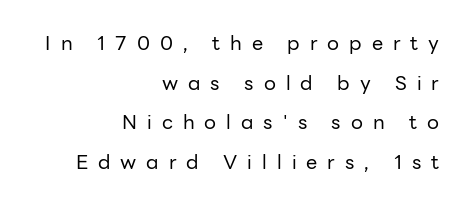
{"italic": "no", "bold": "no", "underline": "no", "align": "right", "line_spacing": "loose", "line_spacing_ratio": 1.98, "letter_spacing": "wide", "letter_spacing_em": 0.5, "glyph_px": 20}
